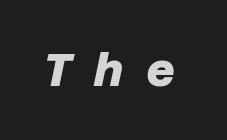
Each word looks stretched out because of the extra space between its letters. Any mark beneath the type? The region is blank. As a designer I'd log this as weight 700, bold. No feet cap the strokes, marking this as sans-serif type.
